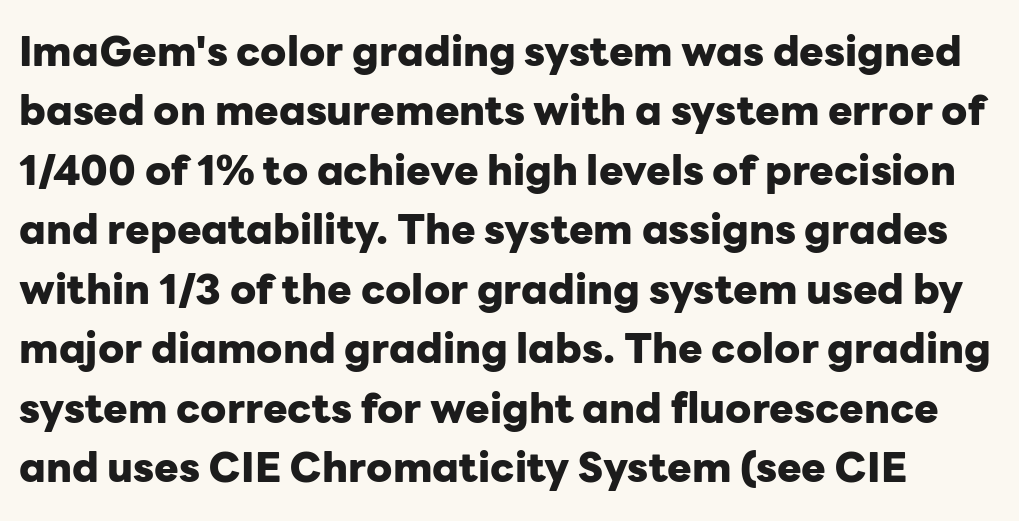
This is the regular roman posture of the typeface. Check the space under the baseline: it is left empty. Inter-character spacing is left at the font's built-in metrics. Is this a sans? Yes — the strokes have no serifs. How would I describe the line gaps? Plain and ordinary. Is the type bold? Yes — the strokes are clearly thick and heavy.
